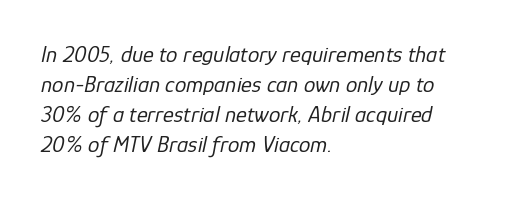
The typesetting does not lean heavy: it is not bold. The string is rendered with underlining switched off. Leading matches the norm, producing a regular column. One-word summary of the alignment: left. Tracking here is standard; glyphs follow each other at the usual distance.
